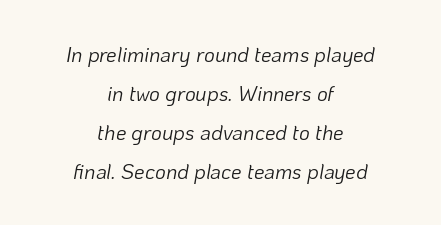
{"italic": "yes", "lean": "right", "slant_degrees": 10, "bold": "no", "underline": "no", "align": "center", "line_spacing_ratio": 1.85, "letter_spacing": "normal", "letter_spacing_em": 0.0, "glyph_px": 21}
